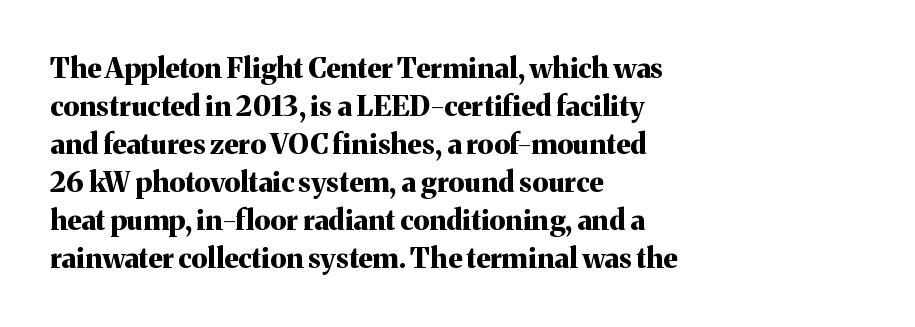
These lines sit exactly where default settings would place them. Tracking value appears to be zero — textbook default spacing. Is this a sans? No — the strokes have serifs. Decoration check: the copy has no underline. Designer's note — italics off, roman on. Each letter keeps its own natural width here, so spacing adapts to shape.
